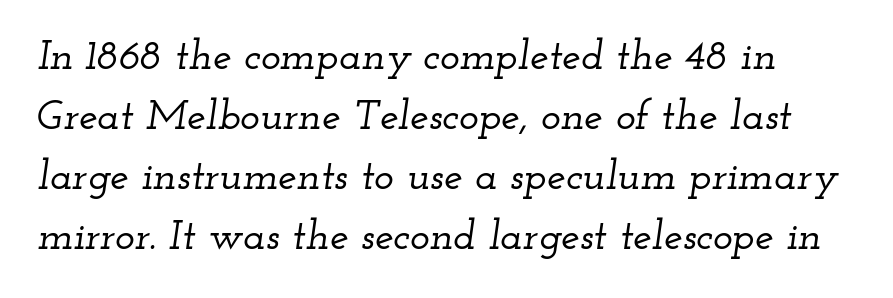
Q: Is the text italic (slanted)? A: Yes, it leans right by about 12 degrees.
Q: Is the typeface a serif or a sans-serif typeface? A: Serif.
Q: Is the text underlined? A: No.
Q: Is the spacing between letters normal or unusually wide? A: Normal.
Q: Is the spacing between lines tight, normal or loose? A: Normal.
Q: Width (condensed, normal, or wide)? A: Wide.
Q: Stroke contrast? A: Low.
Q: x-height? A: Small.
Q: Monospaced? A: No.
